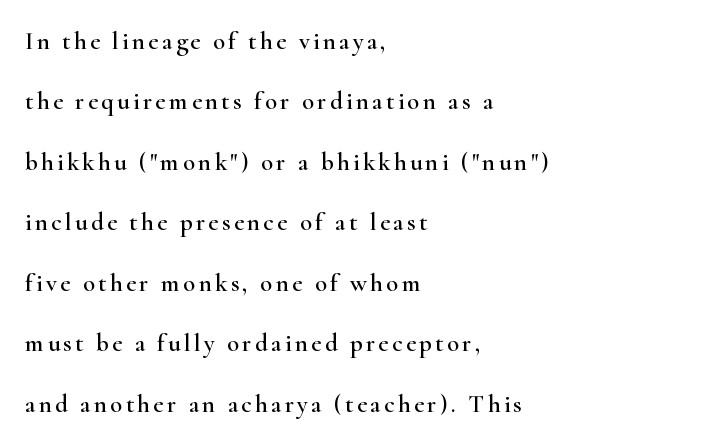
{"italic": "no", "underline": "no", "align": "left", "line_spacing": "loose", "line_spacing_ratio": 2.42, "glyph_px": 25}
